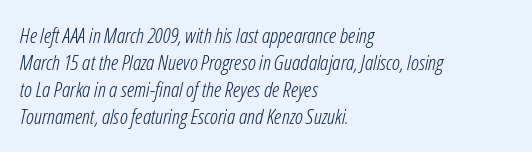
Q: Is the text bold? A: No.
Q: Is the text italic (slanted)? A: Yes, it leans right by about 12 degrees.
Q: Is the text underlined? A: No.
Q: How is the paragraph aligned? A: Left-aligned.
Q: Is the spacing between letters normal or unusually wide? A: Normal.
Q: Is the spacing between lines tight, normal or loose? A: Normal.
